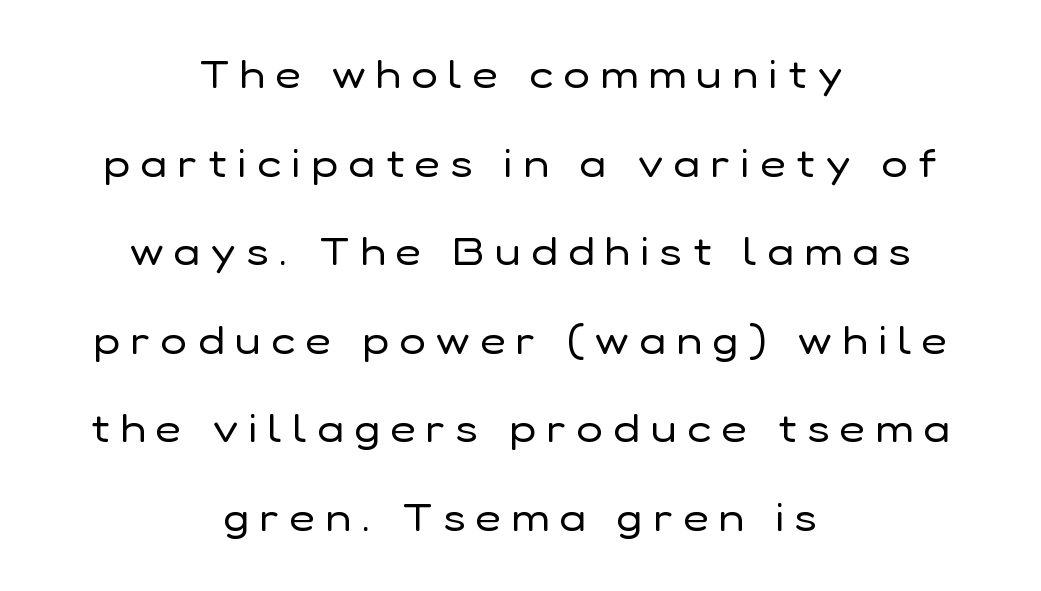
Proportional: the letters do not fall into vertical columns. Leading: increased. The zone under the glyphs is completely vacant. A centered setting, common on invitations and titles, is used for this passage.
